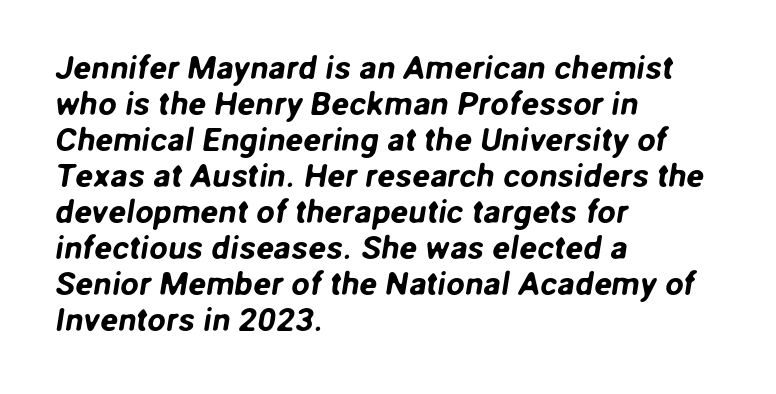
{"serif": "no", "width": "normal", "stroke_contrast": "low", "x_height": "medium", "monospaced": "no", "underline": "no", "align": "left", "line_spacing": "tight", "line_spacing_ratio": 1.09, "letter_spacing": "normal", "letter_spacing_em": 0.0, "glyph_px": 33}
